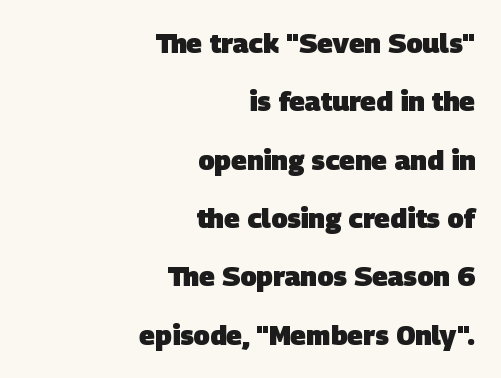
Q: Is the text bold? A: Yes.
Q: Is the text underlined? A: No.
Q: How is the paragraph aligned? A: Right-aligned.
Q: Is the spacing between letters normal or unusually wide? A: Normal.
Q: Is the spacing between lines tight, normal or loose? A: Loose.
